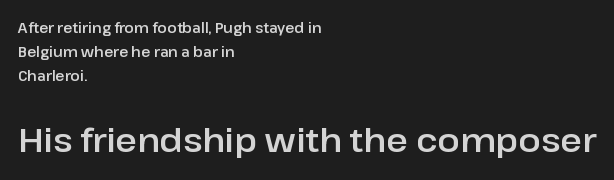
The image shows 33 px sans-serif type, upright; set left-aligned, normal line spacing (1.7x), normal letter spacing, not underlined; the second (bottom) block is 2.36x larger; low stroke contrast and a medium x-height.
